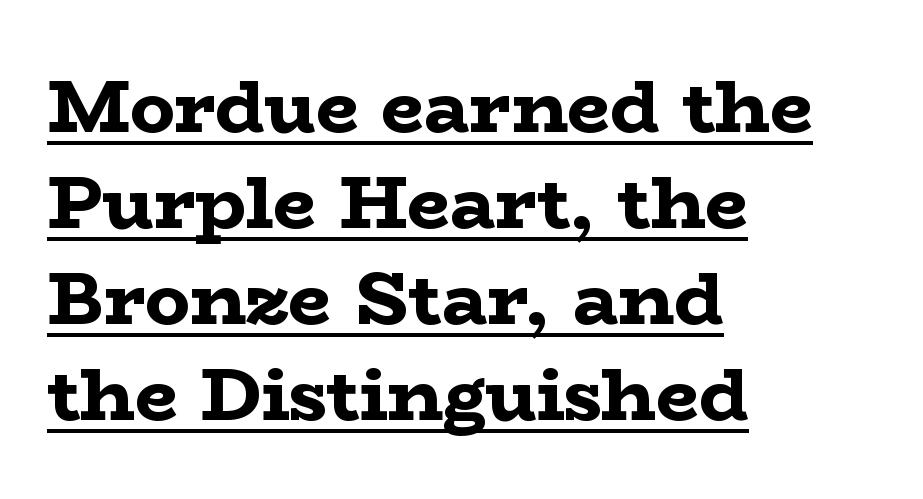
The image shows 75 px bold, wide serif type, upright; set left-aligned, normal line spacing (1.28x), normal letter spacing, underlined; low stroke contrast and a medium x-height.
